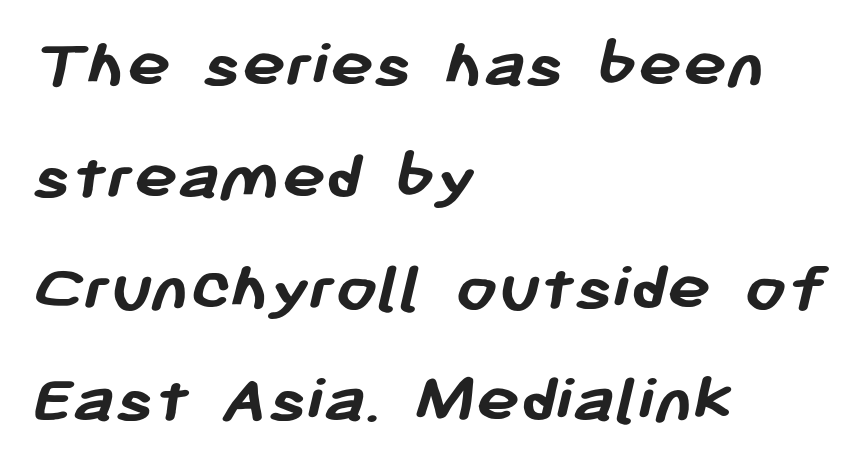
The image shows 73 px semibold sans-serif type; set left-aligned, normal line spacing (1.53x), normal letter spacing, not underlined; low stroke contrast and a medium x-height.
